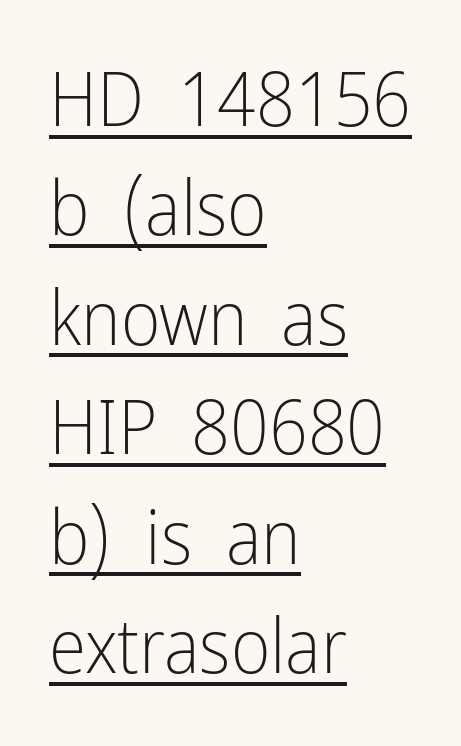
The image shows 76 px light, condensed sans-serif type, upright; set left-aligned, normal line spacing (1.44x), normal letter spacing, underlined; low stroke contrast and a medium x-height.
